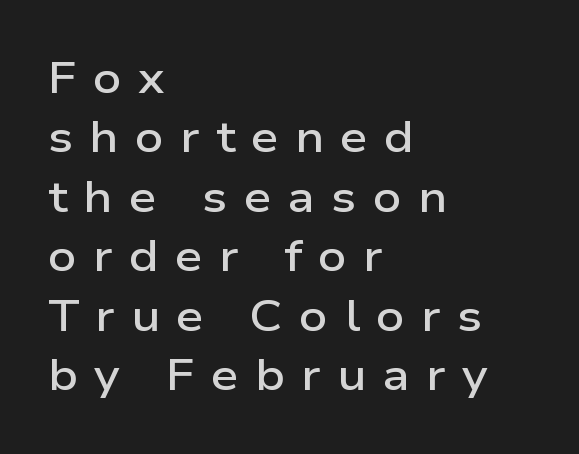
Summary of weight: moderately heavy, a semibold. Each letter keeps its own natural width here, so spacing adapts to shape. What kind of face is this? One without serifs — a sans. Tall strokes in this sample are plumb rather than angled. Layout note: lines flush left. Look at the tracking — it's clearly loosened, letters drifting apart.
